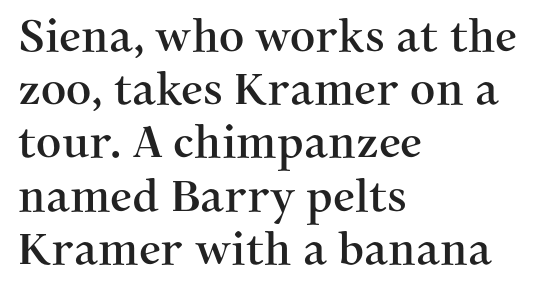
The image shows 44 px serif type, upright; set left-aligned, line spacing 1.21x, normal letter spacing, not underlined; medium stroke contrast and a medium x-height.
